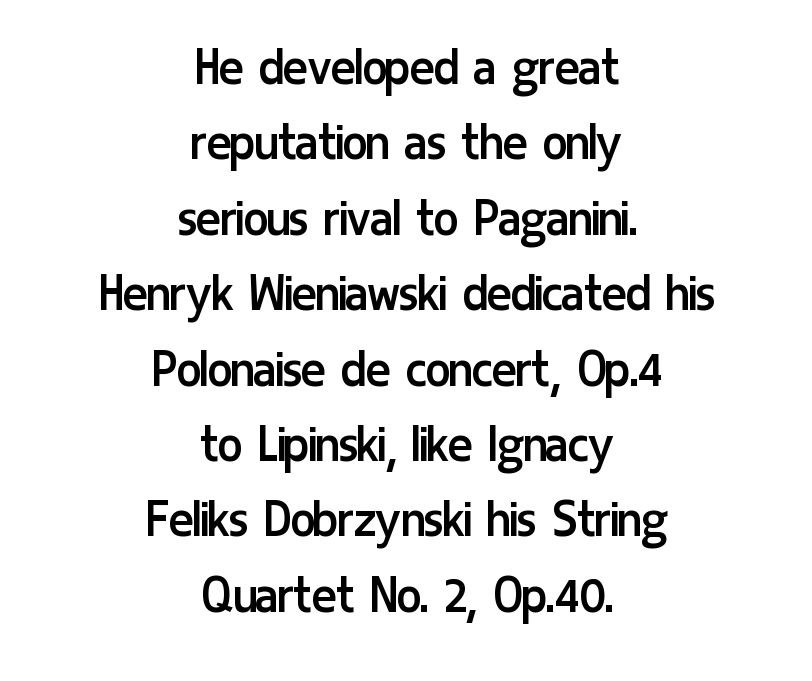
The image shows 58 px regular-weight, condensed sans-serif type, upright; set centered, normal line spacing (1.3x), normal letter spacing, not underlined; low stroke contrast and a medium x-height.
